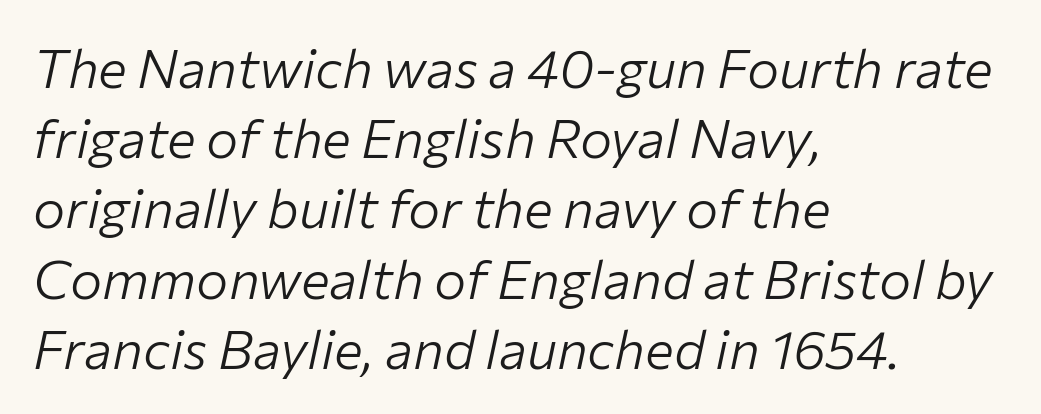
The image shows 54 px light type, italic (leaning right); set left-aligned, normal line spacing (1.3x), normal letter spacing, not underlined; low stroke contrast and a medium x-height.
